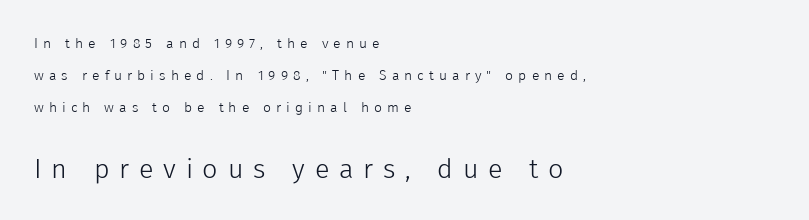
The image shows 27 px text type, upright; set left-aligned, loose line spacing (2.29x), unusually wide letter spacing (+0.36 em), not underlined; the second (bottom) block is 1.93x larger.
